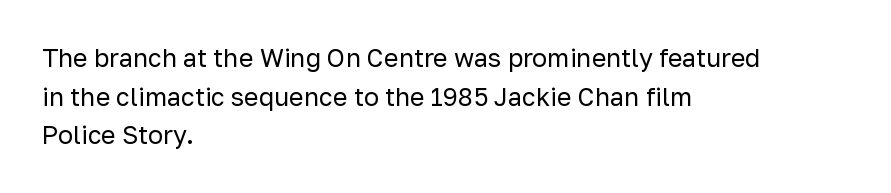
Notice how descenders clear the ascenders below comfortably — that's standard leading. Posture: vertical. Letter spacing: default. This rendering uses left alignment, leaving the right contour irregular.
